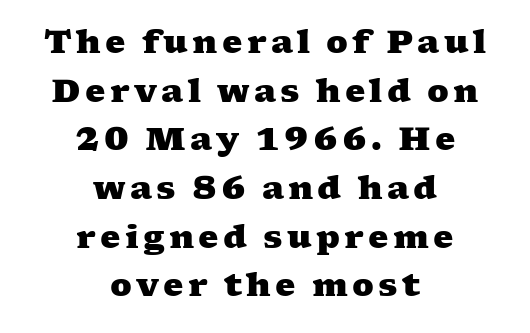
{"serif": "yes", "bold": "yes", "weight": "heavy", "width": "wide", "stroke_contrast": "medium", "x_height": "medium", "monospaced": "no", "underline": "no", "align": "center", "line_spacing": "normal", "line_spacing_ratio": 1.52, "glyph_px": 32}
